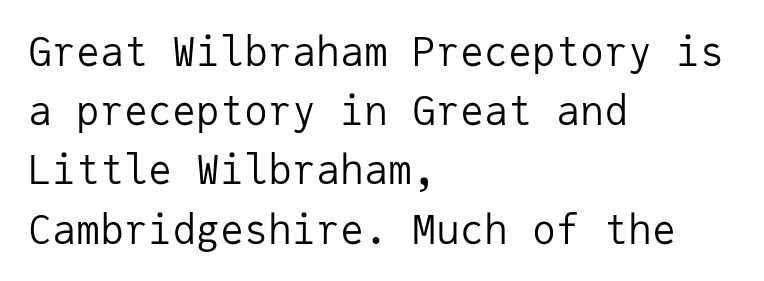
Note the uniform advance width — an 'i' takes as much space as an 'm'. Tracking value appears to be zero — textbook default spacing. The lines sit at an ordinary, default distance from one another. In CSS terms this would be text-align: left. A sans-serif font was chosen for this passage. If you drew a line through each stem, it would be perfectly vertical.
